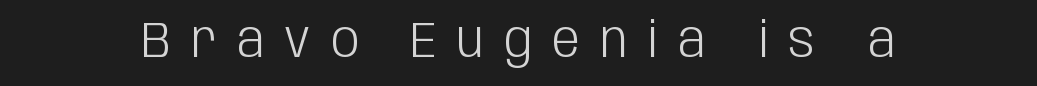
Q: Is the text bold? A: No.
Q: Is the text italic (slanted)? A: No, it is upright.
Q: Is the typeface a serif or a sans-serif typeface? A: Sans-serif.
Q: Is the text underlined? A: No.
Q: Is the spacing between letters normal or unusually wide? A: Unusually wide.
Q: Width (condensed, normal, or wide)? A: Condensed.
Q: Stroke contrast? A: Low.
Q: x-height? A: Large.
Q: Monospaced? A: No.
